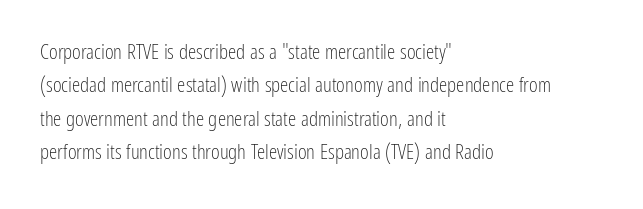
Q: Is the text bold? A: No.
Q: Is the text italic (slanted)? A: No, it is upright.
Q: Is the text underlined? A: No.
Q: How is the paragraph aligned? A: Left-aligned.
Q: Is the spacing between letters normal or unusually wide? A: Normal.
Q: Is the spacing between lines tight, normal or loose? A: Normal.
